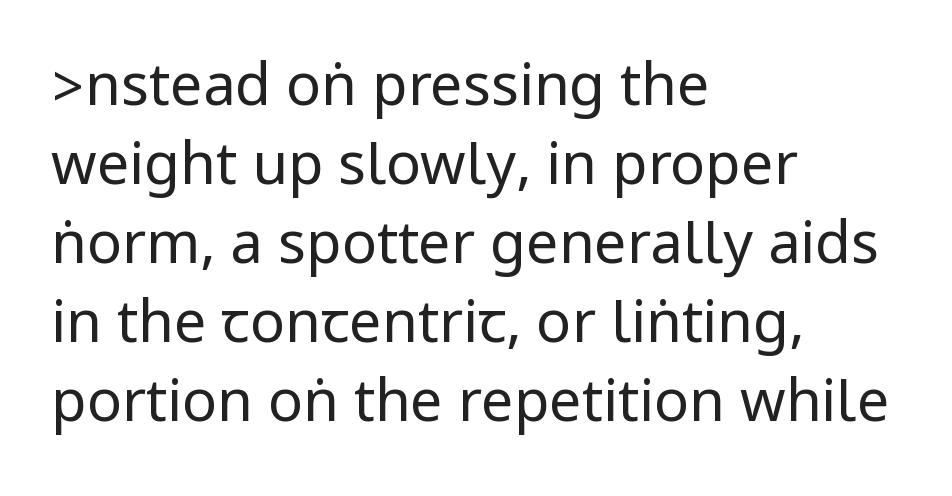
Q: Is the text bold? A: No.
Q: Is the text italic (slanted)? A: No, it is upright.
Q: Is the typeface a serif or a sans-serif typeface? A: Sans-serif.
Q: Is the text underlined? A: No.
Q: How is the paragraph aligned? A: Left-aligned.
Q: Is the spacing between letters normal or unusually wide? A: Normal.
Q: Is the spacing between lines tight, normal or loose? A: Normal.
Q: Width (condensed, normal, or wide)? A: Condensed.
Q: Stroke contrast? A: Low.
